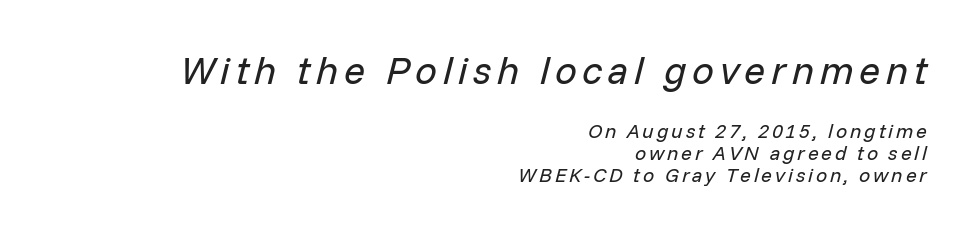
The image shows 39 px regular-weight type, italic (leaning right); set right-aligned, tight line spacing (1.08x), not underlined; the first (top) block is 1.95x larger; low stroke contrast and a medium x-height.
